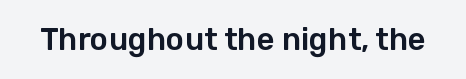
Q: Is the text italic (slanted)? A: No, it is upright.
Q: Is the typeface a serif or a sans-serif typeface? A: Sans-serif.
Q: Is the text underlined? A: No.
Q: Is the spacing between letters normal or unusually wide? A: Normal.
Q: Width (condensed, normal, or wide)? A: Normal.
Q: Stroke contrast? A: Low.
Q: x-height? A: Medium.
Q: Monospaced? A: No.
